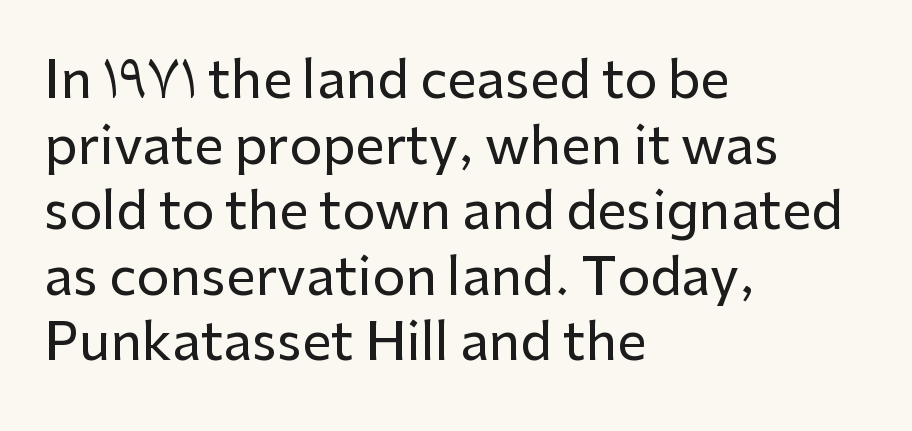
Spacing verdict: proportional, widths tailored to each character. This is the regular roman posture of the typeface. Normally led — the rows are evenly, conventionally spaced. Letters rest on an invisible, unmarked baseline.
